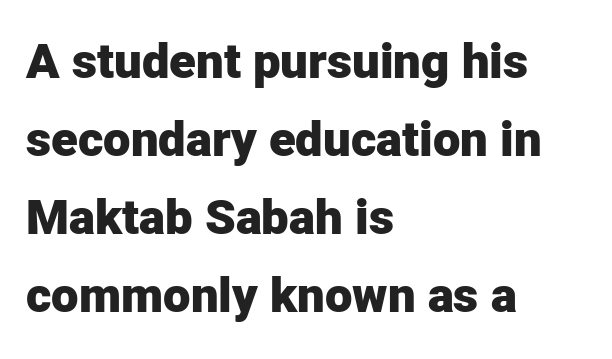
The image shows 49 px heavy sans-serif type, upright; set left-aligned, normal line spacing (1.59x), normal letter spacing, not underlined; low stroke contrast and a medium x-height.
